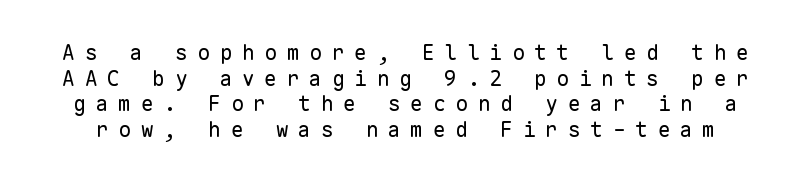
Tracking value appears strongly positive — letters spread wide. Posture: vertical. Type without underlining. The strokes are not fattened; the text isn't bold.
